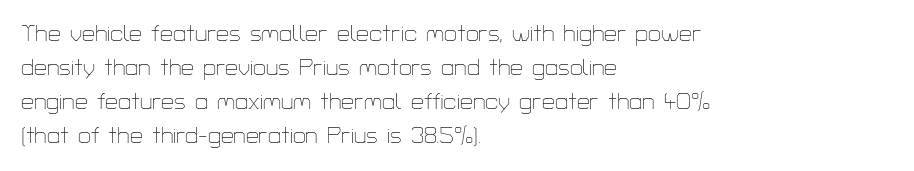
Q: Is the text bold? A: No.
Q: Is the text italic (slanted)? A: No, it is upright.
Q: Is the text underlined? A: No.
Q: How is the paragraph aligned? A: Left-aligned.
Q: Is the spacing between letters normal or unusually wide? A: Normal.
Q: Is the spacing between lines tight, normal or loose? A: Normal.
